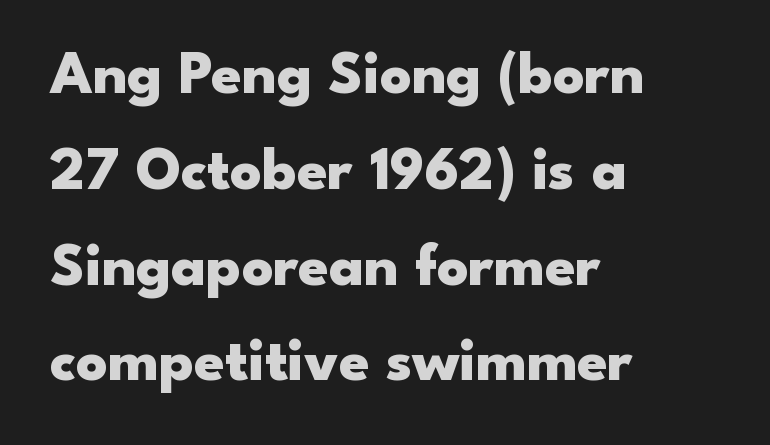
{"serif": "no", "italic": "no", "bold": "yes", "weight": "heavy", "width": "wide", "stroke_contrast": "low", "x_height": "small", "monospaced": "no", "underline": "no", "align": "left", "line_spacing": "normal", "line_spacing_ratio": 1.57, "letter_spacing": "normal", "letter_spacing_em": 0.0, "glyph_px": 61}
